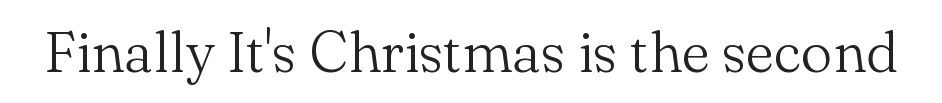
Q: Is the text bold? A: No.
Q: Is the text italic (slanted)? A: No, it is upright.
Q: Is the typeface a serif or a sans-serif typeface? A: Serif.
Q: Is the text underlined? A: No.
Q: Is the spacing between letters normal or unusually wide? A: Normal.
Q: Width (condensed, normal, or wide)? A: Normal.
Q: Stroke contrast? A: Medium.
Q: x-height? A: Small.
Q: Monospaced? A: No.
